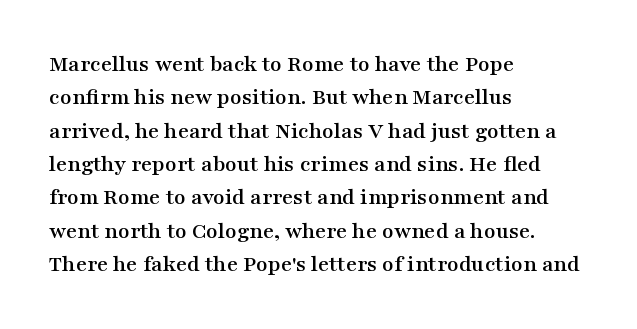
The image shows 24 px text type, upright; set left-aligned, normal line spacing (1.39x), normal letter spacing, not underlined.
